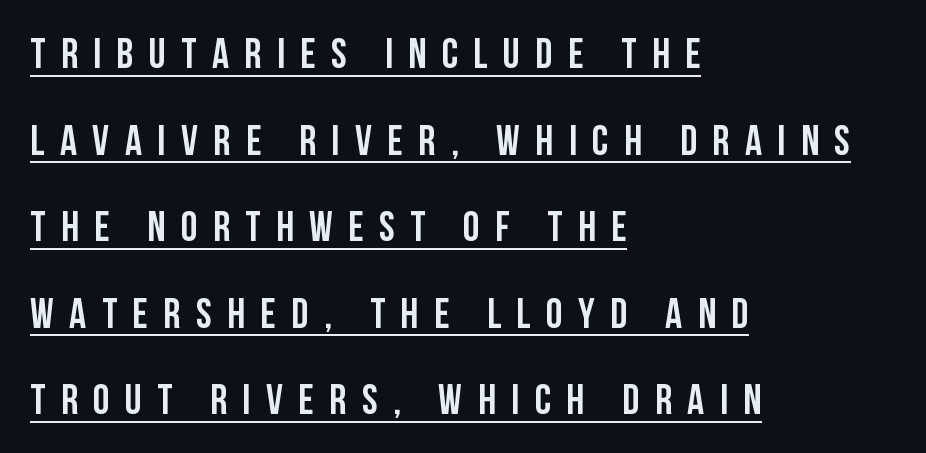
The image shows 42 px condensed sans-serif type, upright; set left-aligned, loose line spacing (2.06x), unusually wide letter spacing (+0.37 em), underlined; low stroke contrast and a large x-height.
